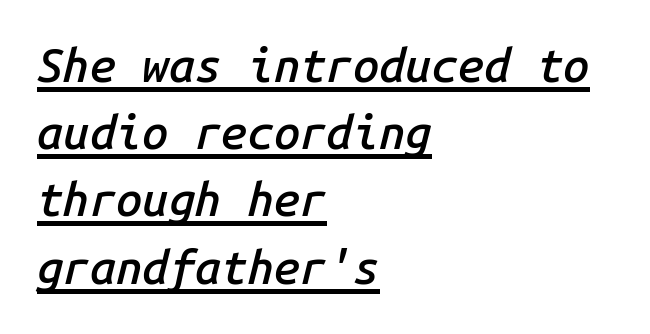
Q: Is the text bold? A: Semi-bold.
Q: Is the text italic (slanted)? A: Yes, it leans right by about 14 degrees.
Q: Is the text underlined? A: Yes.
Q: How is the paragraph aligned? A: Left-aligned.
Q: Is the spacing between letters normal or unusually wide? A: Normal.
Q: Is the spacing between lines tight, normal or loose? A: Normal.
Q: Width (condensed, normal, or wide)? A: Normal.
Q: Stroke contrast? A: Low.
Q: x-height? A: Medium.
Q: Monospaced? A: Yes.
